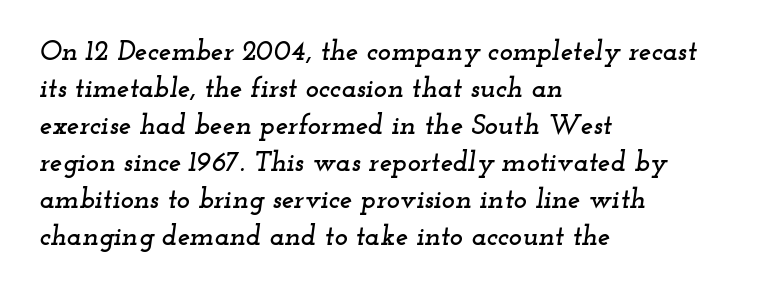
{"serif": "yes", "italic": "yes", "lean": "right", "slant_degrees": 12, "width": "wide", "stroke_contrast": "low", "x_height": "small", "monospaced": "no", "underline": "no", "align": "left", "line_spacing": "normal", "line_spacing_ratio": 1.32, "letter_spacing": "normal", "letter_spacing_em": 0.0, "glyph_px": 28}
